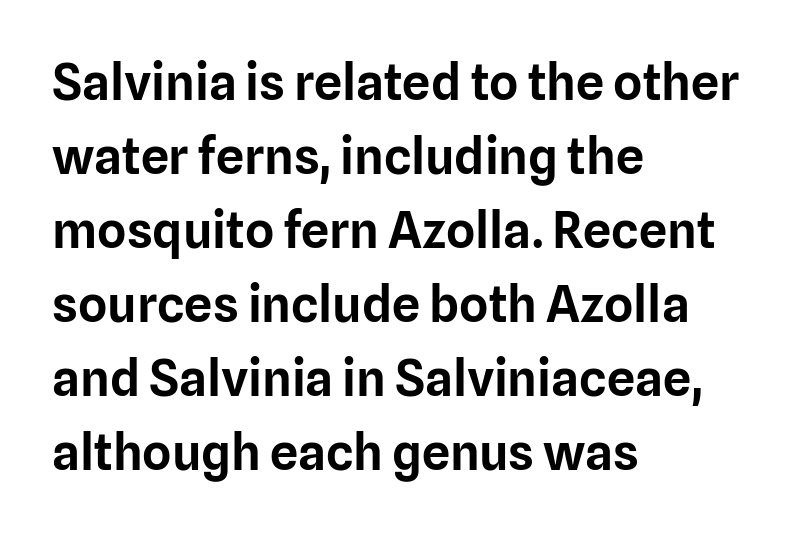
{"serif": "no", "italic": "no", "width": "normal", "stroke_contrast": "low", "x_height": "medium", "monospaced": "no", "underline": "no", "align": "left", "line_spacing": "normal", "line_spacing_ratio": 1.48, "letter_spacing": "normal", "letter_spacing_em": 0.0, "glyph_px": 50}
